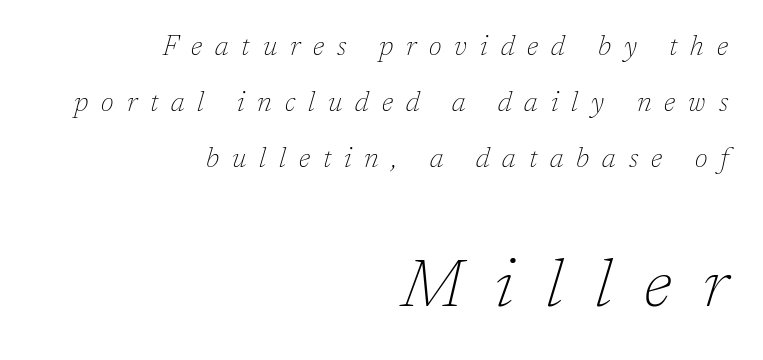
The image shows 67 px thin serif type, italic (leaning right); set right-aligned, loose line spacing (2.07x), unusually wide letter spacing (+0.48 em), not underlined; the second (bottom) block is 2.48x larger; low stroke contrast and a medium x-height.
